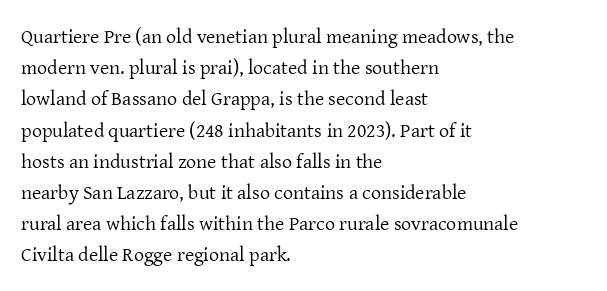
Between one letter and the next there's only the usual sliver of space. Letters rest on an invisible, unmarked baseline. Does the copy run flush right? No — it runs flush left. Nothing heavy about these letters — not bold at all.
